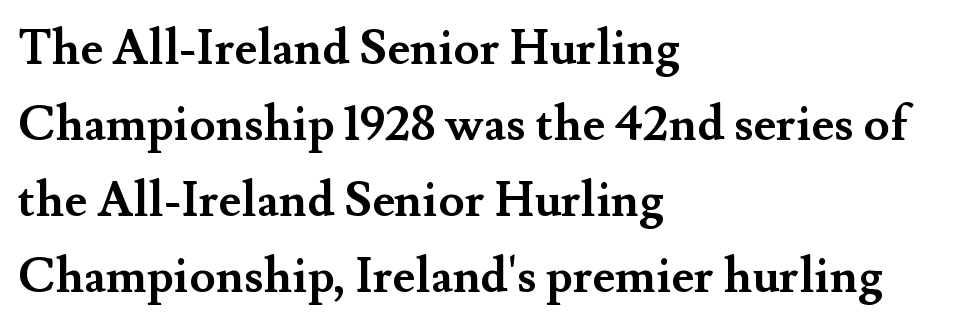
Q: Is the text bold? A: Yes.
Q: Is the text italic (slanted)? A: No, it is upright.
Q: Is the typeface a serif or a sans-serif typeface? A: Serif.
Q: Is the text underlined? A: No.
Q: How is the paragraph aligned? A: Left-aligned.
Q: Is the spacing between letters normal or unusually wide? A: Normal.
Q: Is the spacing between lines tight, normal or loose? A: Normal.
Q: Width (condensed, normal, or wide)? A: Normal.
Q: Stroke contrast? A: Medium.
Q: x-height? A: Small.
Q: Monospaced? A: No.
